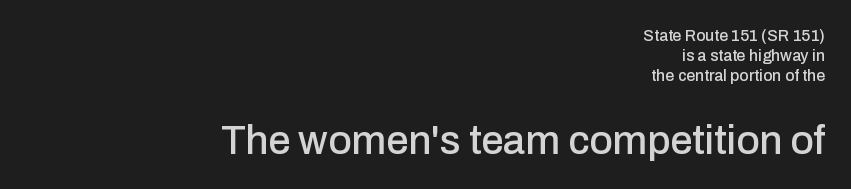
{"serif": "no", "italic": "no", "width": "normal", "stroke_contrast": "low", "x_height": "medium", "monospaced": "no", "underline": "no", "align": "right", "line_spacing_ratio": 1.24, "letter_spacing": "normal", "letter_spacing_em": 0.0, "larger_block": "second", "size_ratio": 2.5, "glyph_px": 40}
